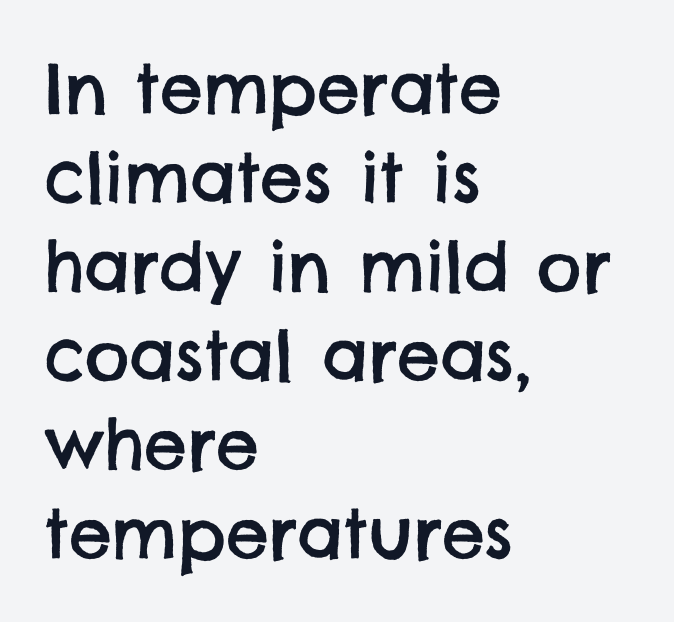
Q: Is the typeface a serif or a sans-serif typeface? A: Sans-serif.
Q: Is the text underlined? A: No.
Q: How is the paragraph aligned? A: Left-aligned.
Q: Is the spacing between letters normal or unusually wide? A: Normal.
Q: Is the spacing between lines tight, normal or loose? A: Normal.
Q: Width (condensed, normal, or wide)? A: Normal.
Q: Stroke contrast? A: Low.
Q: x-height? A: Large.
Q: Monospaced? A: No.
